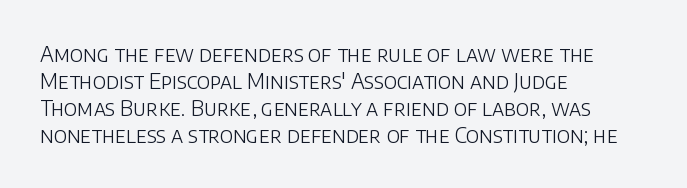
The image shows 21 px text type, upright; set left-aligned, normal line spacing (1.28x), normal letter spacing, not underlined.
